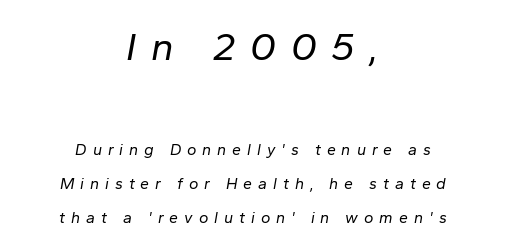
Is this a fixed-width face? No — the glyphs have proportional, varying widths. Counters stay open thanks to moderate or lighter strokes. Short note: letters widely spaced. This rendering features lettering with no underline. This sample uses an oblique cut, with every glyph tilted off the vertical.
